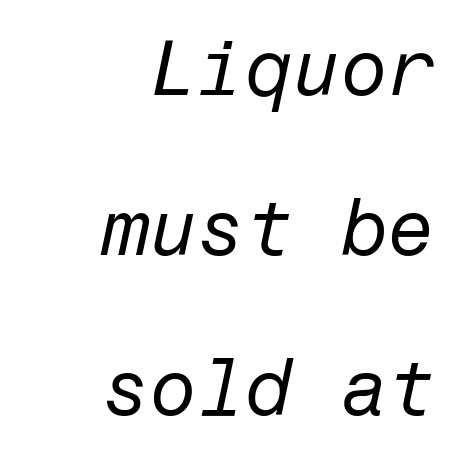
The image shows 77 px regular-weight type, italic (leaning right); set right-aligned, loose line spacing (2.08x), normal letter spacing, not underlined; low stroke contrast and a medium x-height.
